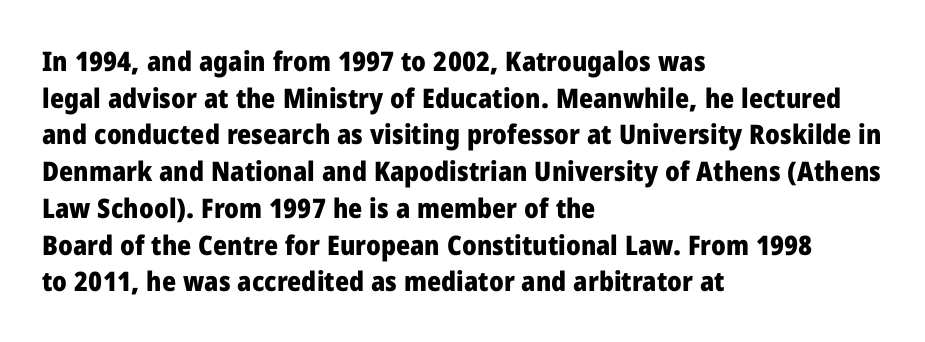
{"italic": "no", "bold": "yes", "underline": "no", "align": "left", "line_spacing": "normal", "line_spacing_ratio": 1.36, "letter_spacing": "normal", "letter_spacing_em": 0.0, "glyph_px": 27}
